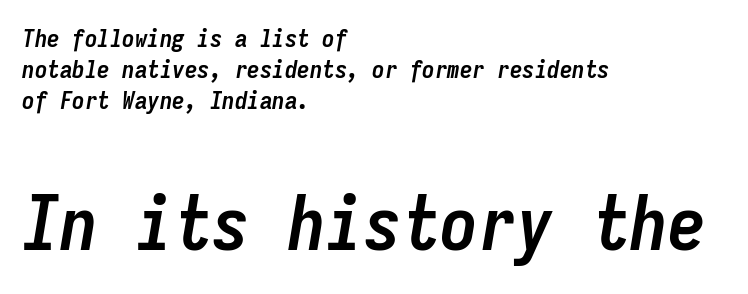
Q: Is the text bold? A: Yes.
Q: Is the text italic (slanted)? A: Yes, it leans right by about 9 degrees.
Q: Is the text underlined? A: No.
Q: How is the paragraph aligned? A: Left-aligned.
Q: Is the spacing between letters normal or unusually wide? A: Normal.
Q: Which block of text is set in a larger size, the first (top) or the second (bottom)? A: The second (bottom) one.
Q: Width (condensed, normal, or wide)? A: Condensed.
Q: Stroke contrast? A: Low.
Q: x-height? A: Medium.
Q: Monospaced? A: Yes.
